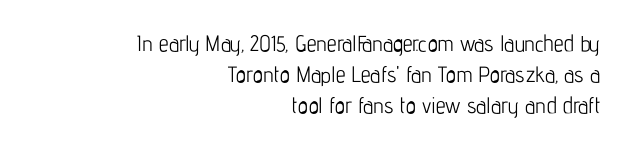
The image shows 22 px text type, upright; set right-aligned, normal line spacing (1.42x), normal letter spacing, not underlined.
